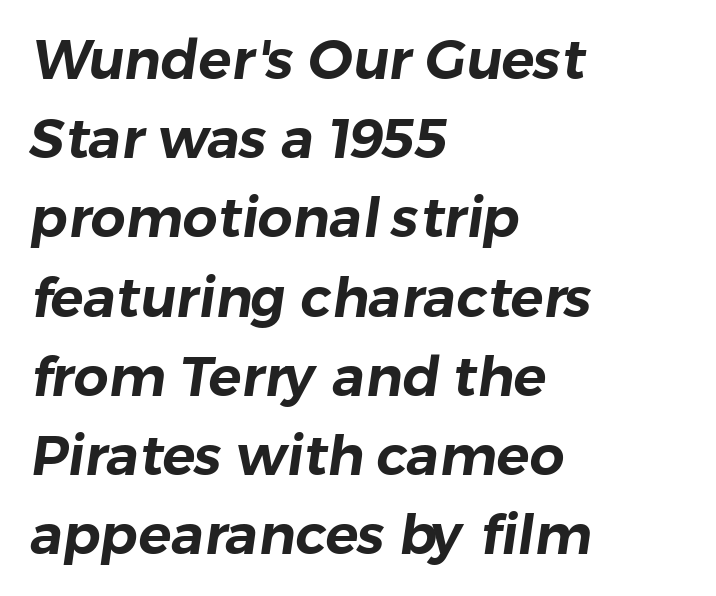
Nothing sits at the stroke ends, so this counts as sans-serif. Does the leading feel generous? No, just average. Does the copy run flush right? No — it runs flush left. Each letter keeps its own natural width here, so spacing adapts to shape. Only glyphs here, with clear space below each row. Honestly, the letter spacing is just normal — you wouldn't notice it.
